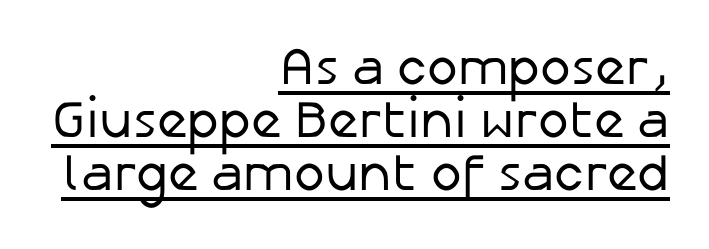
Is there any slant? The stems are plumb. The line texture is even and compact thanks to regular tracking. Are there feet on the stems? There aren't — it's a sans. Glance below the letters and you will spot a drawn line. You could barely slide anything between these rows. Here the designer chose a conventional face with non-uniform glyph widths.
